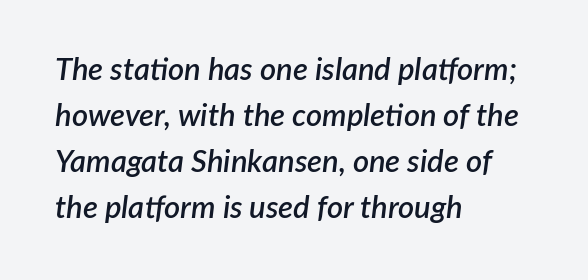
Inter-character spacing is left at the font's built-in metrics. The whole block is typeset with a tilt. Every letter is mildly thick-stroked: semibold rather than bold. The rendering anchors every line to the left-hand side.
